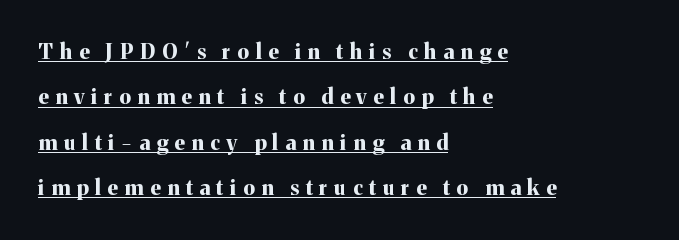
The image shows 21 px bold type, upright; set left-aligned, loose line spacing (2.16x), unusually wide letter spacing (+0.32 em), underlined.
